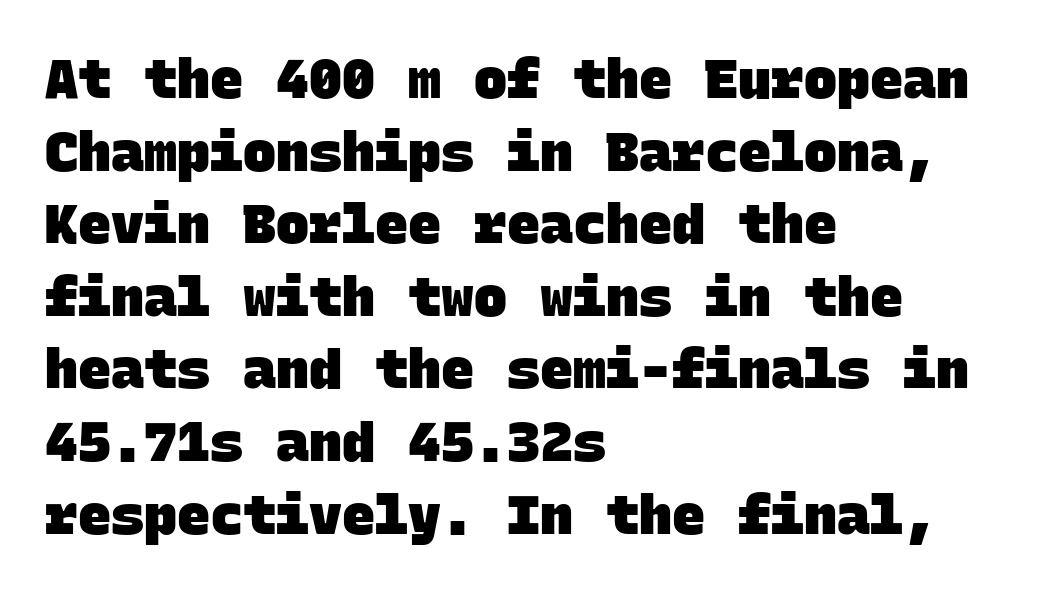
The image shows 55 px heavy sans-serif type, monospaced; set left-aligned, normal line spacing (1.32x), normal letter spacing, not underlined; low stroke contrast and a large x-height.
